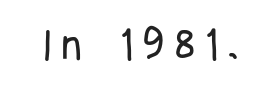
The image shows 43 px condensed sans-serif type, upright; set unusually wide letter spacing (+0.21 em), not underlined; low stroke contrast and a large x-height.
